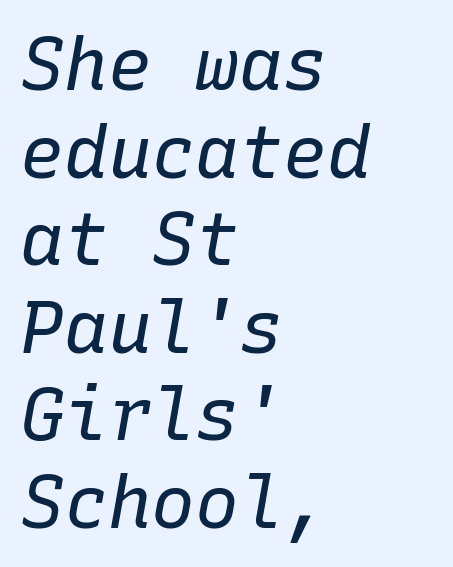
The image shows 73 px regular-weight type, italic (leaning right), monospaced; set left-aligned, line spacing 1.2x, normal letter spacing, not underlined; low stroke contrast and a medium x-height.
